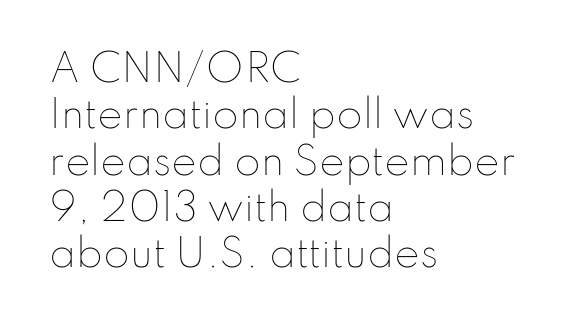
The image shows 38 px thin type, upright; set left-aligned, line spacing 1.22x, normal letter spacing, not underlined; low stroke contrast and a small x-height.
